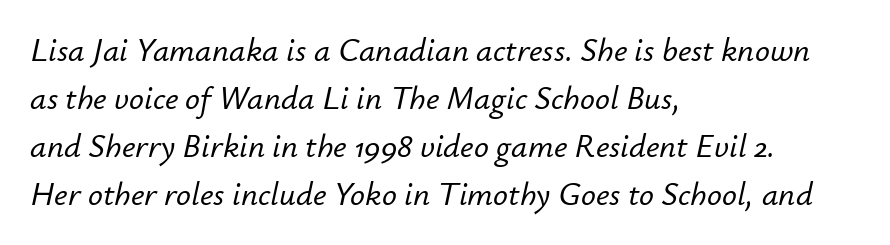
Q: Is the text italic (slanted)? A: Yes, it leans right by about 12 degrees.
Q: Is the text underlined? A: No.
Q: How is the paragraph aligned? A: Left-aligned.
Q: Is the spacing between letters normal or unusually wide? A: Normal.
Q: Is the spacing between lines tight, normal or loose? A: Normal.
Q: Width (condensed, normal, or wide)? A: Normal.
Q: Stroke contrast? A: Low.
Q: x-height? A: Small.
Q: Monospaced? A: No.
